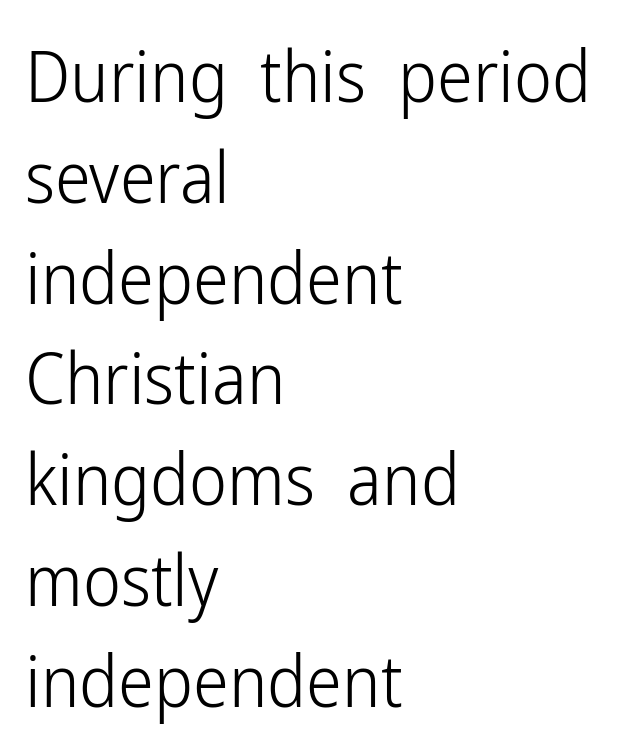
The image shows 72 px light, condensed sans-serif type, upright; set left-aligned, normal line spacing (1.4x), normal letter spacing, not underlined; low stroke contrast and a medium x-height.
